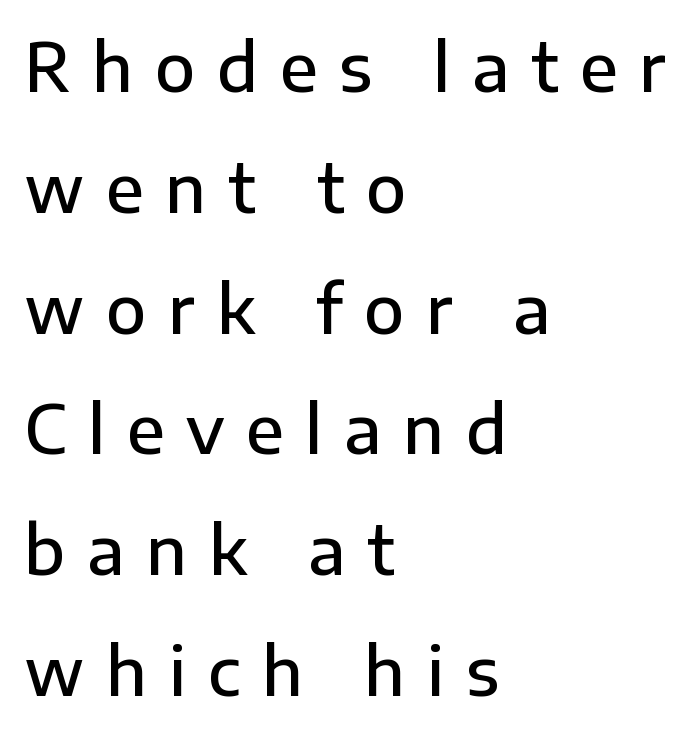
Is this a sans? Yes — the strokes have no serifs. Vertical strokes here are truly vertical. The tracking jumps out immediately: characters are airy and widely separated. The baseline area is clear. Think of a printed novel: that variable character pitch is what you see here. A somewhat darkened texture: the type is semibold rather than bold.
